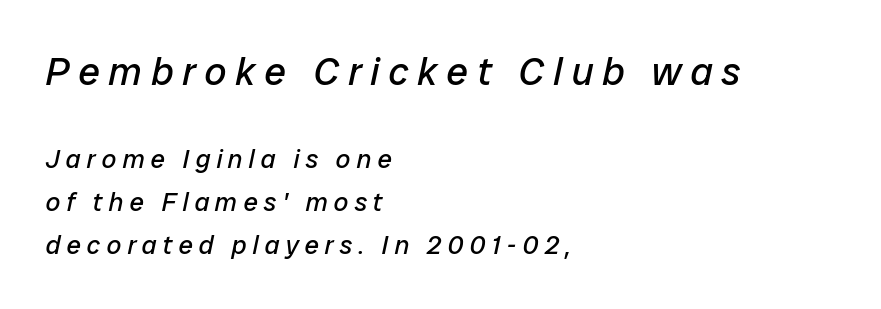
{"italic": "yes", "lean": "right", "slant_degrees": 12, "bold": "no", "weight": "regular", "width": "normal", "stroke_contrast": "low", "x_height": "medium", "monospaced": "no", "underline": "no", "align": "left", "line_spacing": "normal", "line_spacing_ratio": 1.66, "letter_spacing": "wide", "letter_spacing_em": 0.23, "larger_block": "first", "size_ratio": 1.5, "glyph_px": 39}
